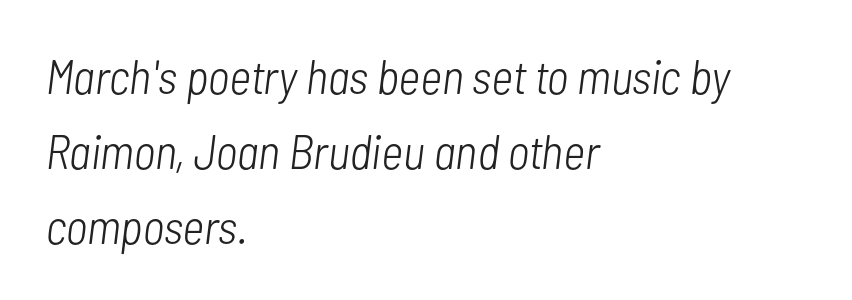
{"italic": "yes", "lean": "right", "slant_degrees": 7, "bold": "no", "weight": "light", "width": "condensed", "stroke_contrast": "low", "x_height": "medium", "monospaced": "no", "underline": "no", "align": "left", "line_spacing": "normal", "line_spacing_ratio": 1.56, "letter_spacing": "normal", "letter_spacing_em": 0.0, "glyph_px": 48}
